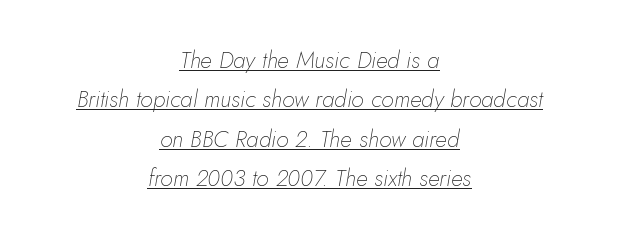
The image shows 23 px text type, italic (leaning right); set centered, line spacing 1.71x, normal letter spacing, underlined.
